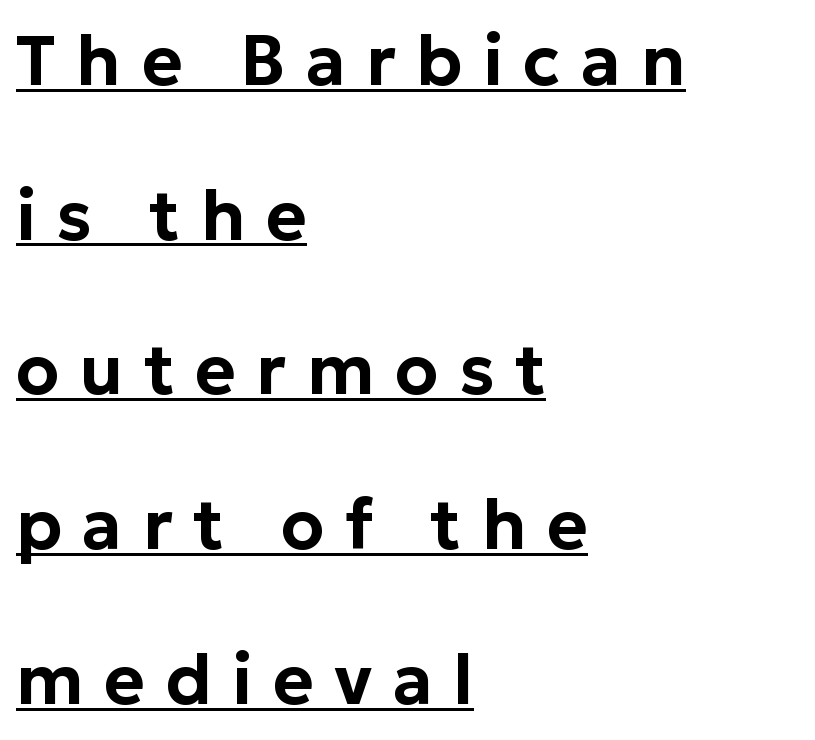
Q: Is the text italic (slanted)? A: No, it is upright.
Q: Is the typeface a serif or a sans-serif typeface? A: Sans-serif.
Q: Is the text underlined? A: Yes.
Q: How is the paragraph aligned? A: Left-aligned.
Q: Is the spacing between letters normal or unusually wide? A: Unusually wide.
Q: Is the spacing between lines tight, normal or loose? A: Loose.
Q: Width (condensed, normal, or wide)? A: Normal.
Q: Stroke contrast? A: Low.
Q: x-height? A: Medium.
Q: Monospaced? A: No.
